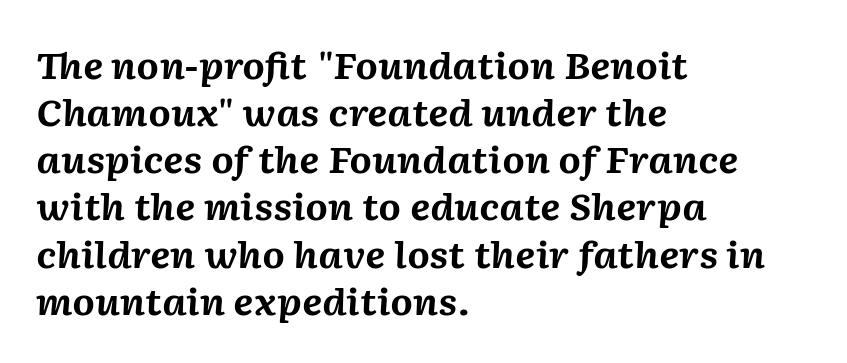
Q: Is the text bold? A: Yes.
Q: Is the text italic (slanted)? A: Yes, it leans right by about 2 degrees.
Q: Is the text underlined? A: No.
Q: How is the paragraph aligned? A: Left-aligned.
Q: Is the spacing between letters normal or unusually wide? A: Normal.
Q: Is the spacing between lines tight, normal or loose? A: Normal.
Q: Width (condensed, normal, or wide)? A: Normal.
Q: Stroke contrast? A: Medium.
Q: x-height? A: Medium.
Q: Monospaced? A: No.
